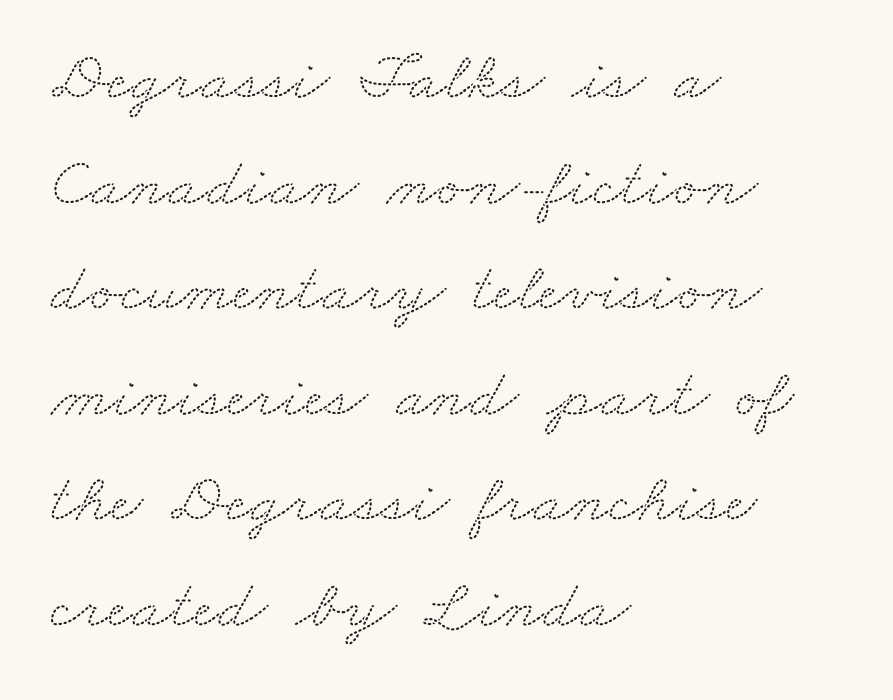
Horizontal bands of white between lines are of average thickness. This is serif lettering, the kind often seen in printed books. Horizontally, the lines are justified to the leading edge only. This rendering leaves character spacing at its baseline value. Nobody drew a line under any word here. These lines are rendered in a variable-pitch font.
